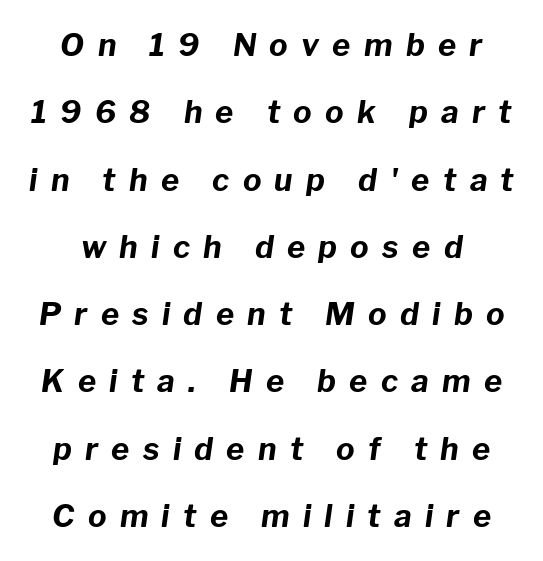
Q: Is the text bold? A: Yes.
Q: Is the text italic (slanted)? A: Yes, it leans right by about 8 degrees.
Q: Is the text underlined? A: No.
Q: Is the spacing between letters normal or unusually wide? A: Unusually wide.
Q: Is the spacing between lines tight, normal or loose? A: Loose.
Q: Width (condensed, normal, or wide)? A: Normal.
Q: Stroke contrast? A: Low.
Q: x-height? A: Medium.
Q: Monospaced? A: No.
